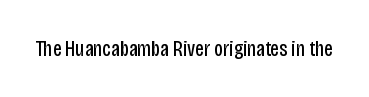
{"italic": "no", "bold": "no", "underline": "no", "letter_spacing": "normal", "letter_spacing_em": 0.0, "glyph_px": 22}
